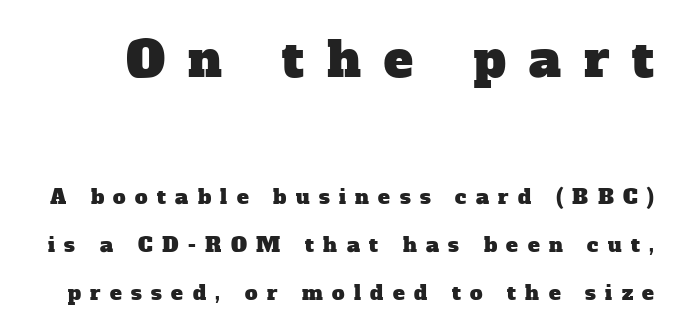
The image shows 49 px serif type; set loose line spacing (2.4x), unusually wide letter spacing (+0.47 em), not underlined; the first (top) block is 2.45x larger; low stroke contrast and a medium x-height.
